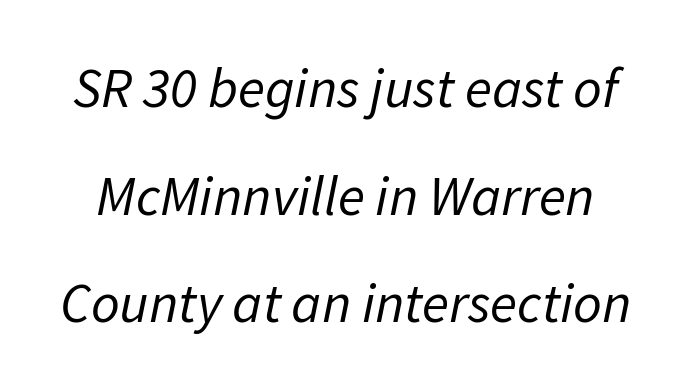
{"italic": "yes", "lean": "right", "slant_degrees": 11, "bold": "no", "weight": "regular", "width": "normal", "stroke_contrast": "low", "x_height": "medium", "monospaced": "no", "underline": "no", "line_spacing": "loose", "line_spacing_ratio": 1.92, "letter_spacing": "normal", "letter_spacing_em": 0.0, "glyph_px": 56}
